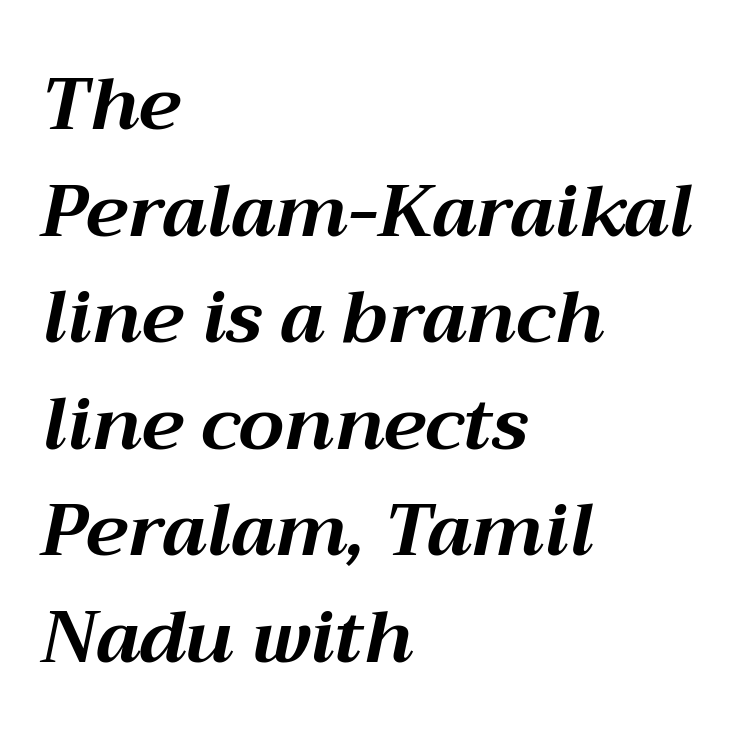
The image shows 73 px bold type, italic (leaning right); set left-aligned, normal line spacing (1.46x), normal letter spacing, not underlined; medium stroke contrast and a medium x-height.
